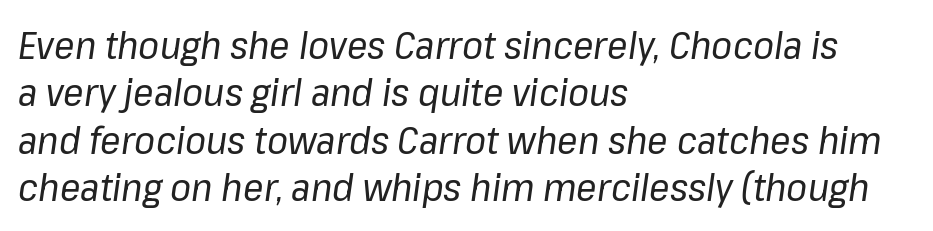
Notice how descenders clear the ascenders below comfortably — that's standard leading. Honestly, there is no underline to notice here at all. Rendered with sloped, italic letterforms. The cut favours lightness, reaching ordinary text weight at its darkest. The face used here is proportionally spaced, like ordinary book or web type.
